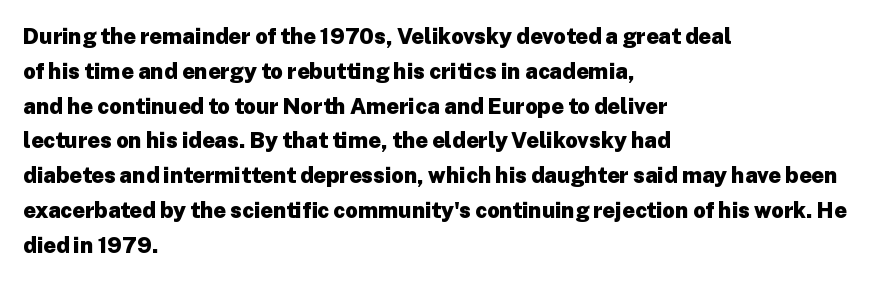
One-word summary of the alignment: left. Characters remain perfectly vertical along every line. Words float on clear page, feet unadorned. Look at the tracking — it's just the regular setting, nothing added.
